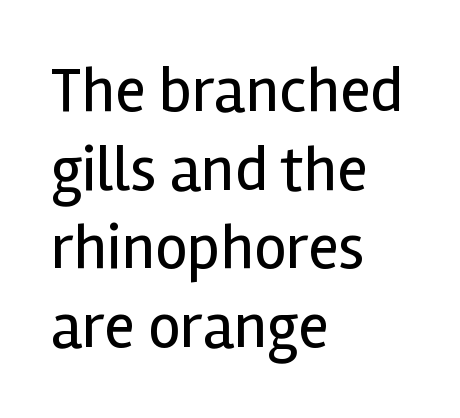
{"serif": "no", "italic": "no", "bold": "no", "weight": "regular", "width": "normal", "x_height": "medium", "monospaced": "no", "underline": "no", "align": "left", "line_spacing_ratio": 1.23, "letter_spacing": "normal", "letter_spacing_em": 0.0, "glyph_px": 64}
